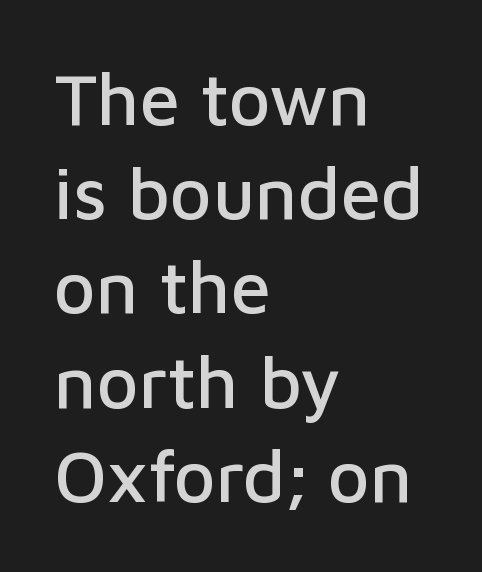
Q: Is the text italic (slanted)? A: No, it is upright.
Q: Is the typeface a serif or a sans-serif typeface? A: Sans-serif.
Q: Is the text underlined? A: No.
Q: How is the paragraph aligned? A: Left-aligned.
Q: Is the spacing between letters normal or unusually wide? A: Normal.
Q: Is the spacing between lines tight, normal or loose? A: Normal.
Q: Width (condensed, normal, or wide)? A: Normal.
Q: Stroke contrast? A: Low.
Q: x-height? A: Medium.
Q: Monospaced? A: No.
